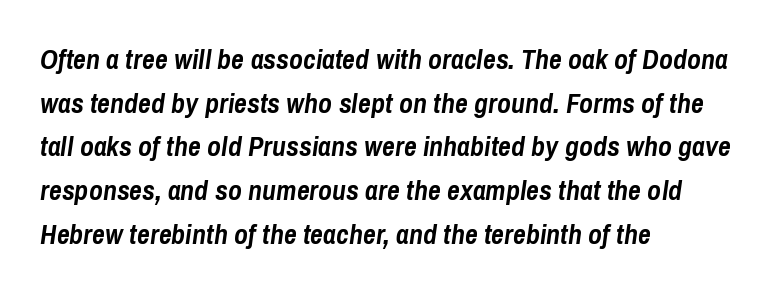
Q: Is the text bold? A: Yes.
Q: Is the text italic (slanted)? A: Yes, it leans right by about 8 degrees.
Q: Is the text underlined? A: No.
Q: How is the paragraph aligned? A: Left-aligned.
Q: Is the spacing between letters normal or unusually wide? A: Normal.
Q: Is the spacing between lines tight, normal or loose? A: Normal.
Q: Width (condensed, normal, or wide)? A: Condensed.
Q: Stroke contrast? A: Low.
Q: x-height? A: Medium.
Q: Monospaced? A: No.
